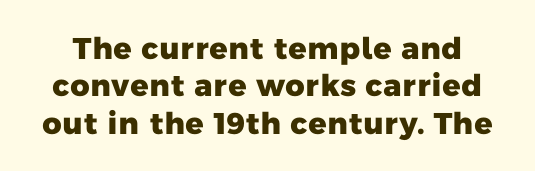
{"serif": "no", "bold": "yes", "weight": "heavy", "width": "normal", "stroke_contrast": "low", "x_height": "medium", "monospaced": "no", "underline": "no", "line_spacing": "normal", "line_spacing_ratio": 1.25, "letter_spacing": "normal", "letter_spacing_em": 0.0, "glyph_px": 30}
